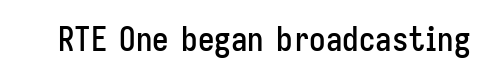
The image shows 33 px condensed sans-serif type, upright; set normal letter spacing, not underlined; low stroke contrast and a medium x-height.
